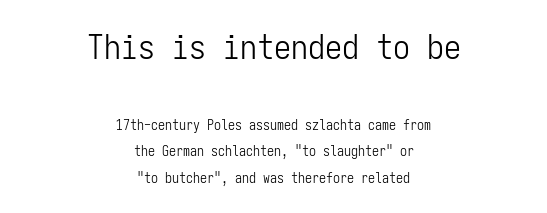
Q: Is the text bold? A: No.
Q: Is the text italic (slanted)? A: No, it is upright.
Q: Is the typeface a serif or a sans-serif typeface? A: Sans-serif.
Q: Is the text underlined? A: No.
Q: How is the paragraph aligned? A: Centered.
Q: Is the spacing between letters normal or unusually wide? A: Normal.
Q: Which block of text is set in a larger size, the first (top) or the second (bottom)? A: The first (top) one.
Q: Width (condensed, normal, or wide)? A: Condensed.
Q: Stroke contrast? A: Low.
Q: x-height? A: Medium.
Q: Monospaced? A: Yes.
